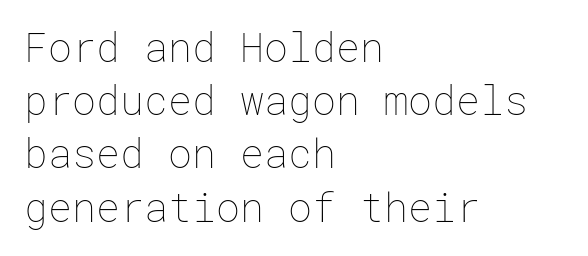
Whoever set this chose a conventional vertical rhythm. Compared with typical body copy, the letter spacing here is the same. Typeset ragged right — the left edge is the straight one. Posture: upright roman. The area under the type is left untouched. The weight tops out at a normal text grade.
